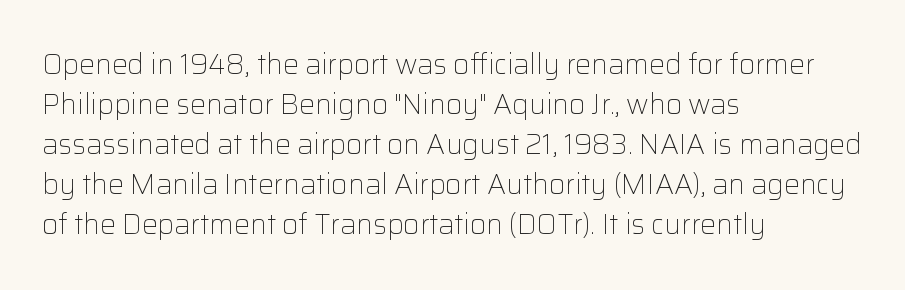
Q: Is the text bold? A: No.
Q: Is the text italic (slanted)? A: No, it is upright.
Q: Is the typeface a serif or a sans-serif typeface? A: Sans-serif.
Q: Is the text underlined? A: No.
Q: How is the paragraph aligned? A: Left-aligned.
Q: Is the spacing between letters normal or unusually wide? A: Normal.
Q: Is the spacing between lines tight, normal or loose? A: Normal.
Q: Width (condensed, normal, or wide)? A: Normal.
Q: Stroke contrast? A: Low.
Q: x-height? A: Medium.
Q: Monospaced? A: No.
